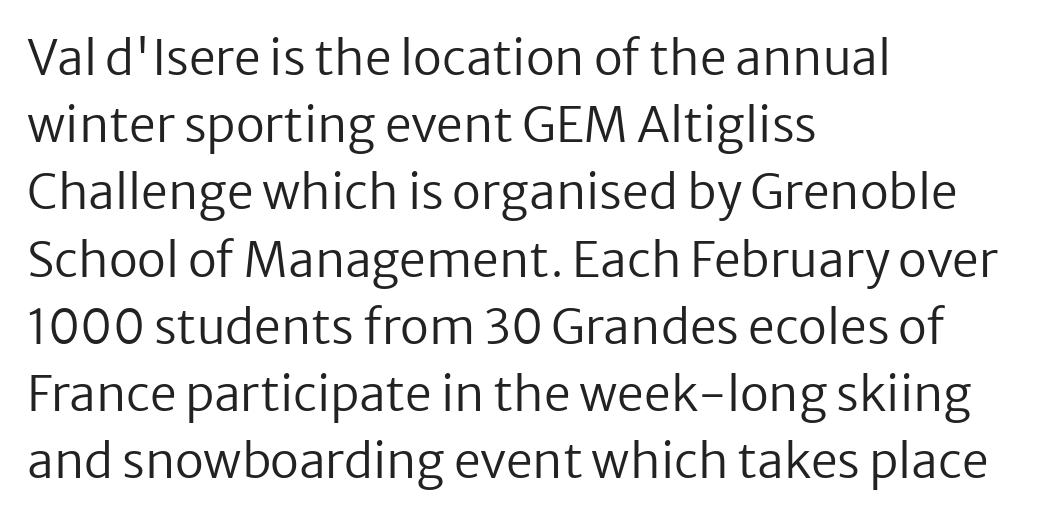
{"serif": "no", "italic": "no", "bold": "no", "weight": "regular", "width": "normal", "stroke_contrast": "low", "x_height": "medium", "monospaced": "no", "underline": "no", "align": "left", "line_spacing": "normal", "line_spacing_ratio": 1.4, "letter_spacing": "normal", "letter_spacing_em": 0.0, "glyph_px": 48}
